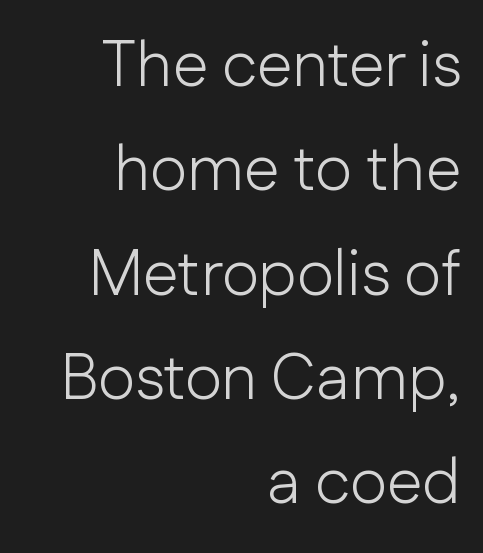
Q: Is the text bold? A: No.
Q: Is the text italic (slanted)? A: No, it is upright.
Q: Is the typeface a serif or a sans-serif typeface? A: Sans-serif.
Q: Is the text underlined? A: No.
Q: How is the paragraph aligned? A: Right-aligned.
Q: Is the spacing between letters normal or unusually wide? A: Normal.
Q: Is the spacing between lines tight, normal or loose? A: Normal.
Q: Width (condensed, normal, or wide)? A: Normal.
Q: Stroke contrast? A: Low.
Q: x-height? A: Medium.
Q: Monospaced? A: No.
